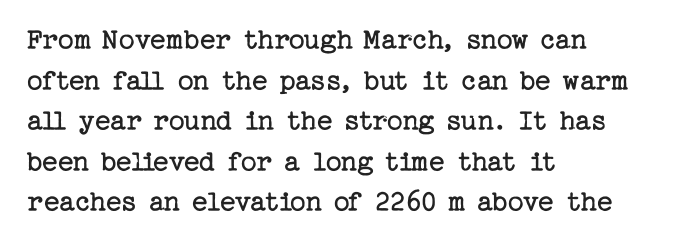
The image shows 31 px regular-weight serif type, upright; set left-aligned, normal line spacing (1.31x), normal letter spacing, not underlined; low stroke contrast and a medium x-height.
